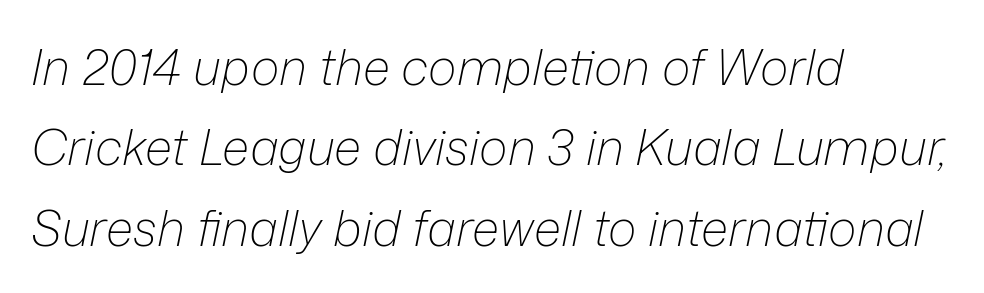
The specimen reads as italic at a glance. These lines sit exactly where default settings would place them. Notice how the passage keeps a crisp vertical edge on the left only. Varying glyph widths throughout — classic text-font behaviour. The zone under the glyphs is completely vacant.
